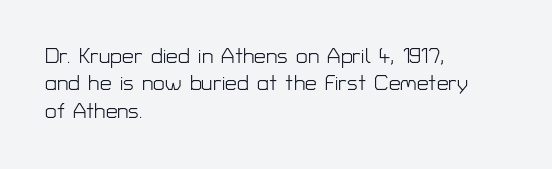
Q: Is the text bold? A: No.
Q: Is the text italic (slanted)? A: No, it is upright.
Q: Is the text underlined? A: No.
Q: How is the paragraph aligned? A: Left-aligned.
Q: Is the spacing between letters normal or unusually wide? A: Normal.
Q: Is the spacing between lines tight, normal or loose? A: Normal.
